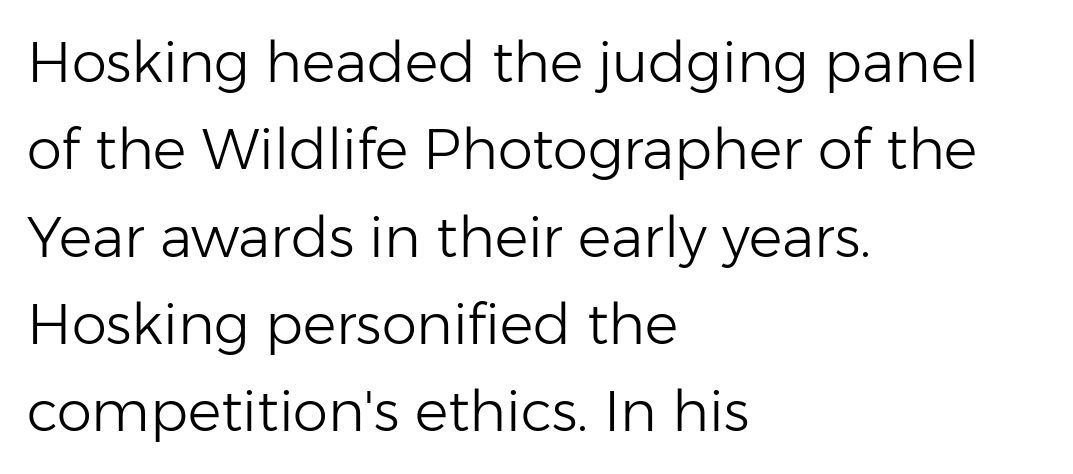
{"serif": "no", "italic": "no", "bold": "no", "weight": "light", "width": "normal", "stroke_contrast": "low", "x_height": "medium", "monospaced": "no", "underline": "no", "align": "left", "line_spacing": "normal", "line_spacing_ratio": 1.56, "letter_spacing": "normal", "letter_spacing_em": 0.0, "glyph_px": 56}
